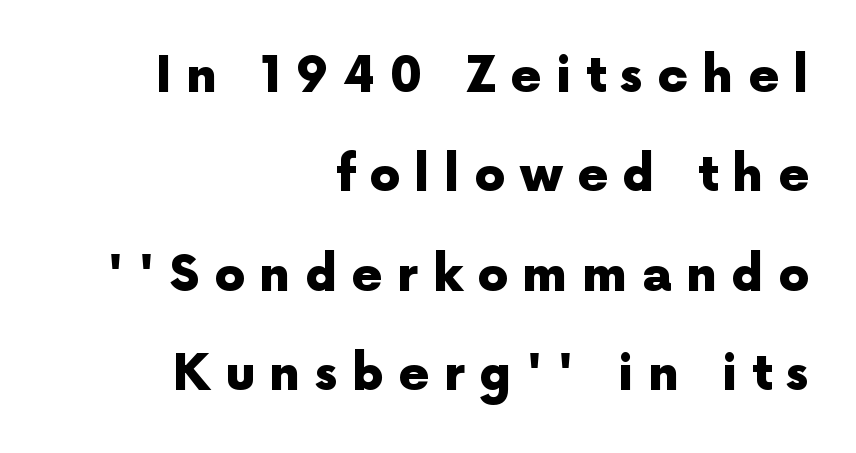
Q: Is the text bold? A: Yes.
Q: Is the text italic (slanted)? A: No, it is upright.
Q: Is the typeface a serif or a sans-serif typeface? A: Sans-serif.
Q: Is the text underlined? A: No.
Q: How is the paragraph aligned? A: Right-aligned.
Q: Is the spacing between letters normal or unusually wide? A: Unusually wide.
Q: Is the spacing between lines tight, normal or loose? A: Loose.
Q: Width (condensed, normal, or wide)? A: Normal.
Q: x-height? A: Medium.
Q: Monospaced? A: No.
